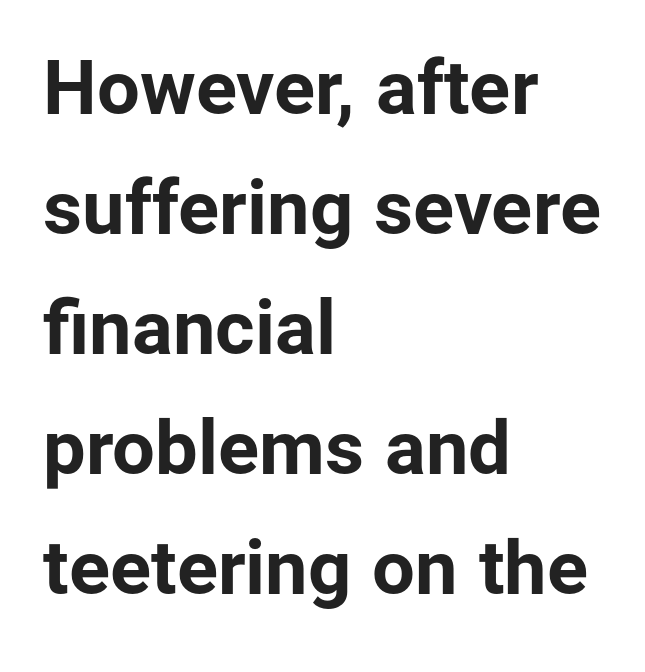
Q: Is the text bold? A: Yes.
Q: Is the text italic (slanted)? A: No, it is upright.
Q: Is the typeface a serif or a sans-serif typeface? A: Sans-serif.
Q: Is the text underlined? A: No.
Q: How is the paragraph aligned? A: Left-aligned.
Q: Is the spacing between letters normal or unusually wide? A: Normal.
Q: Is the spacing between lines tight, normal or loose? A: Normal.
Q: Width (condensed, normal, or wide)? A: Normal.
Q: Stroke contrast? A: Low.
Q: x-height? A: Medium.
Q: Monospaced? A: No.
